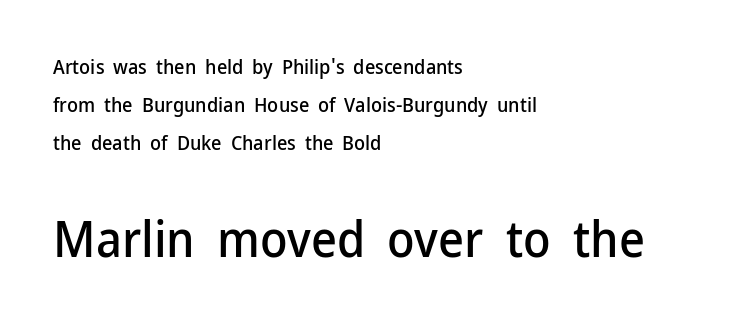
The image shows 50 px sans-serif type, upright; set left-aligned, line spacing 1.89x, normal letter spacing, not underlined; the second (bottom) block is 2.5x larger; low stroke contrast and a medium x-height.
